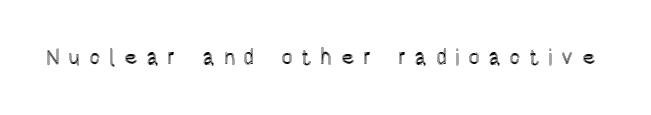
{"italic": "no", "underline": "no", "letter_spacing": "wide", "letter_spacing_em": 0.38, "glyph_px": 22}
